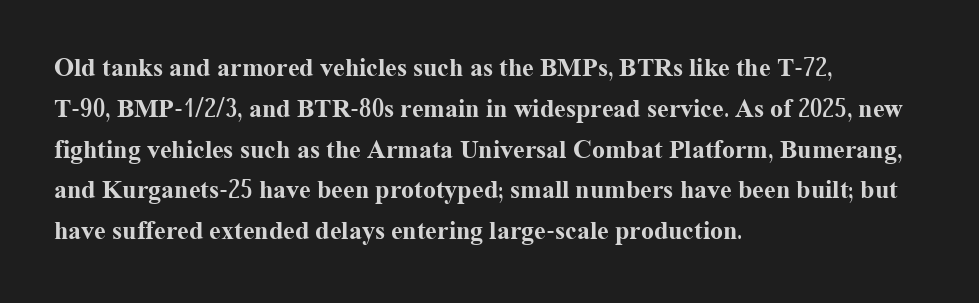
The image shows 26 px bold type, upright; set left-aligned, normal line spacing (1.57x), normal letter spacing, not underlined.
